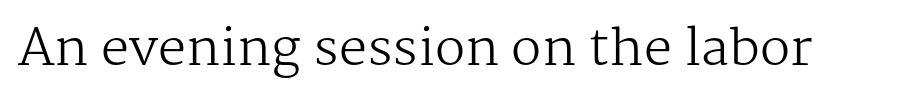
The image shows 50 px regular-weight serif type, upright; set normal letter spacing, not underlined; medium stroke contrast and a medium x-height.
